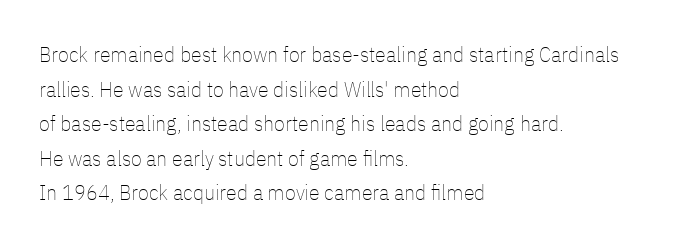
The image shows 22 px text type, upright; set left-aligned, normal line spacing (1.57x), normal letter spacing, not underlined.
